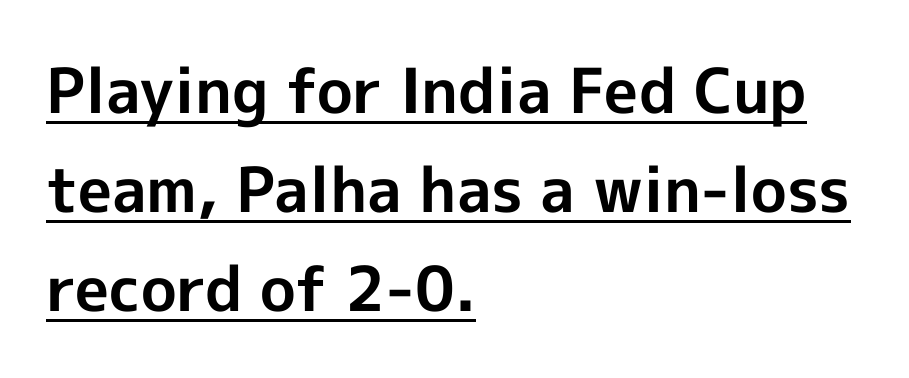
{"serif": "no", "italic": "no", "bold": "yes", "weight": "bold", "width": "normal", "x_height": "medium", "monospaced": "no", "underline": "yes", "align": "left", "line_spacing": "normal", "line_spacing_ratio": 1.6, "letter_spacing": "normal", "letter_spacing_em": 0.0, "glyph_px": 62}
